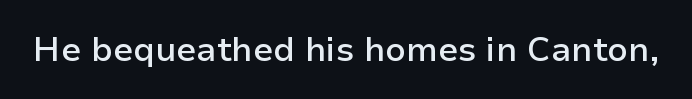
{"serif": "no", "italic": "no", "bold": "semi", "weight": "semibold", "width": "normal", "stroke_contrast": "low", "x_height": "medium", "monospaced": "no", "underline": "no", "letter_spacing": "normal", "letter_spacing_em": 0.0, "glyph_px": 34}
